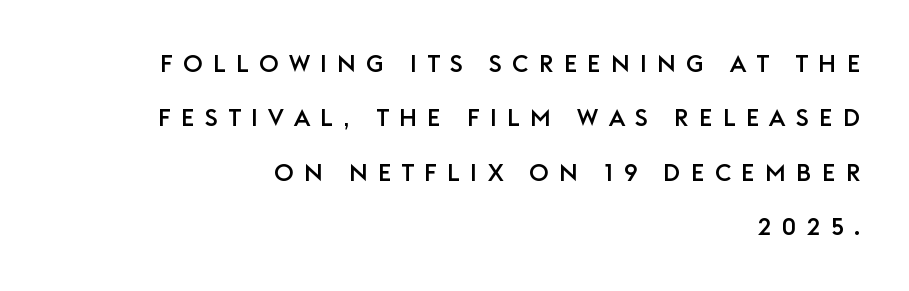
{"italic": "no", "underline": "no", "align": "right", "line_spacing": "loose", "line_spacing_ratio": 2.27, "letter_spacing": "wide", "letter_spacing_em": 0.43, "glyph_px": 24}
